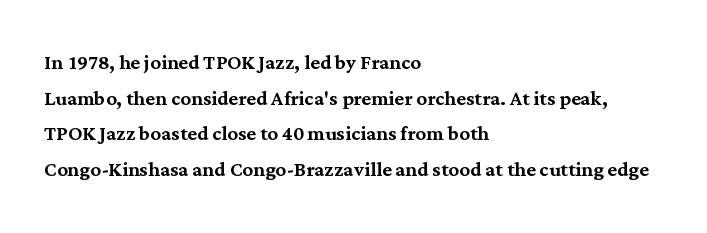
{"italic": "no", "underline": "no", "align": "left", "line_spacing": "normal", "line_spacing_ratio": 1.37, "letter_spacing": "normal", "letter_spacing_em": 0.0, "glyph_px": 26}
